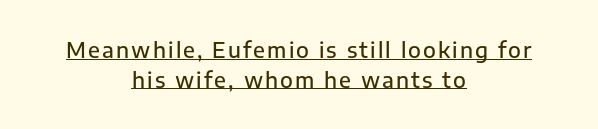
{"italic": "no", "bold": "semi", "underline": "yes", "align": "center", "line_spacing": "normal", "line_spacing_ratio": 1.41, "glyph_px": 21}
